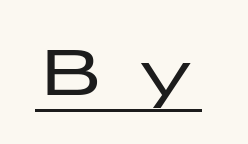
{"serif": "no", "italic": "no", "width": "wide", "stroke_contrast": "low", "x_height": "medium", "underline": "yes", "letter_spacing": "wide", "letter_spacing_em": 0.36, "glyph_px": 65}
